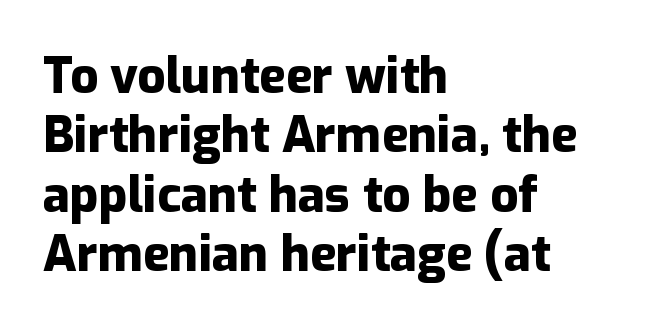
The zone under the glyphs is completely vacant. Grotesque or geometric, the face here clearly has no serifs. Leftover space on each line is placed entirely after the last word. Do the letters lean? They stand straight. Typographic density is high because the face is bold. Default kerning and tracking; the words read as compact shapes.
